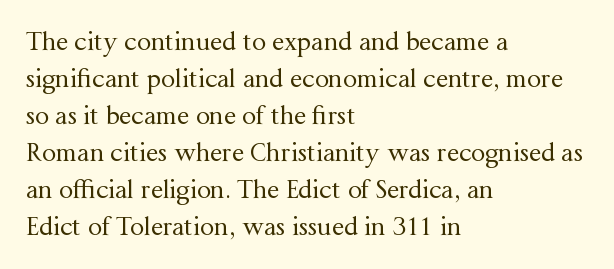
Q: Is the text bold? A: No.
Q: Is the text italic (slanted)? A: No, it is upright.
Q: Is the text underlined? A: No.
Q: How is the paragraph aligned? A: Left-aligned.
Q: Is the spacing between letters normal or unusually wide? A: Normal.
Q: Is the spacing between lines tight, normal or loose? A: Normal.
